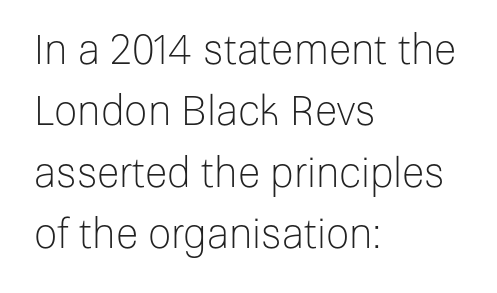
The image shows 41 px light sans-serif type, upright; set left-aligned, normal line spacing (1.5x), normal letter spacing, not underlined; low stroke contrast and a medium x-height.
